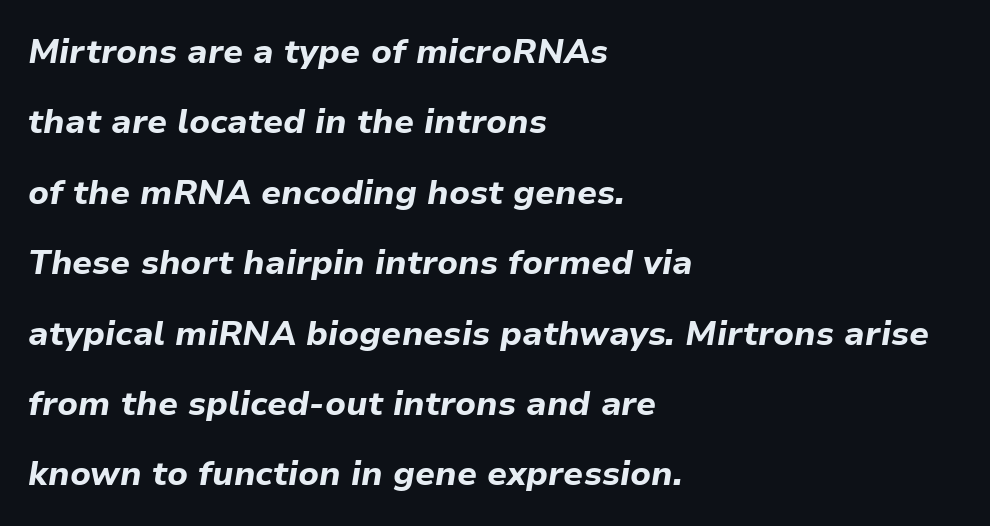
Q: Is the text bold? A: Yes.
Q: Is the text italic (slanted)? A: Yes, it leans right by about 9 degrees.
Q: Is the text underlined? A: No.
Q: How is the paragraph aligned? A: Left-aligned.
Q: Is the spacing between letters normal or unusually wide? A: Normal.
Q: Is the spacing between lines tight, normal or loose? A: Loose.
Q: Width (condensed, normal, or wide)? A: Normal.
Q: Stroke contrast? A: Low.
Q: x-height? A: Medium.
Q: Monospaced? A: No.
